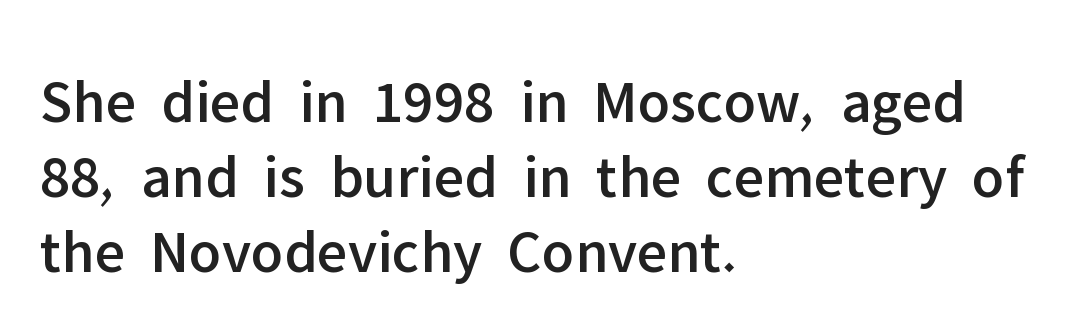
{"serif": "no", "italic": "no", "width": "normal", "stroke_contrast": "low", "x_height": "medium", "monospaced": "no", "underline": "no", "align": "left", "line_spacing_ratio": 1.21, "letter_spacing": "normal", "letter_spacing_em": 0.0, "glyph_px": 62}
